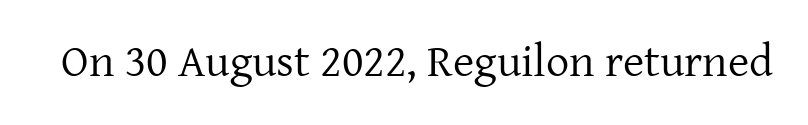
Q: Is the text bold? A: No.
Q: Is the text italic (slanted)? A: No, it is upright.
Q: Is the typeface a serif or a sans-serif typeface? A: Serif.
Q: Is the text underlined? A: No.
Q: Is the spacing between letters normal or unusually wide? A: Normal.
Q: Width (condensed, normal, or wide)? A: Normal.
Q: Stroke contrast? A: Low.
Q: x-height? A: Medium.
Q: Monospaced? A: No.
